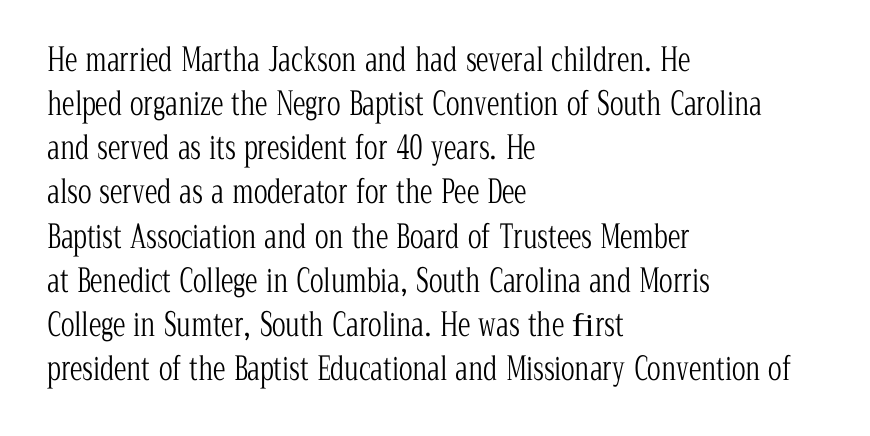
{"serif": "yes", "italic": "no", "bold": "no", "weight": "light", "width": "condensed", "stroke_contrast": "low", "x_height": "medium", "monospaced": "no", "underline": "no", "align": "left", "line_spacing": "normal", "line_spacing_ratio": 1.38, "letter_spacing": "normal", "letter_spacing_em": 0.0, "glyph_px": 32}
